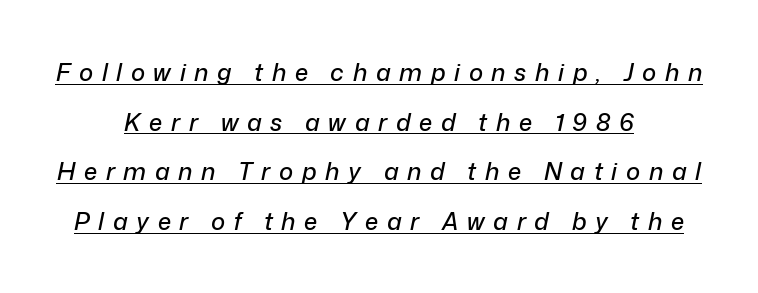
Is the letter spacing exaggerated? Yes — the characters are pushed far apart. Notice how a bar underscores the lettering throughout. Notice the wide empty band between every row — that's loose leading. The typography opts for an oblique posture over an upright one. Does the copy run flush right? No — it is centered line by line.
